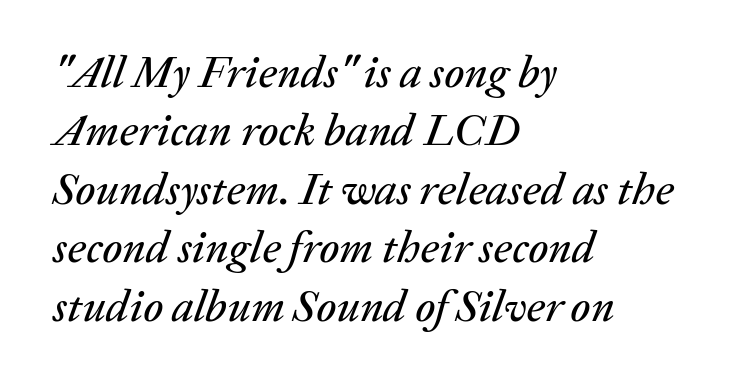
The image shows 45 px text type, italic (leaning right); set left-aligned, normal line spacing (1.3x), normal letter spacing, not underlined; low stroke contrast and a medium x-height.
